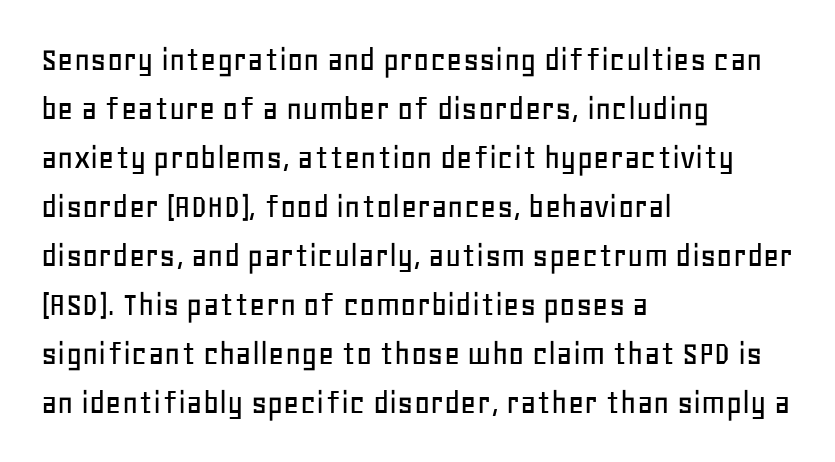
Unmarked baselines from the first word to the last. Posture: upright roman. Is this a sans? Yes — the strokes have no serifs. Compared with a centered layout, this one pins lines to the left instead. Character widths vary here, with narrow letters taking less room than wide ones. How would I describe the line gaps? Plain and ordinary.
